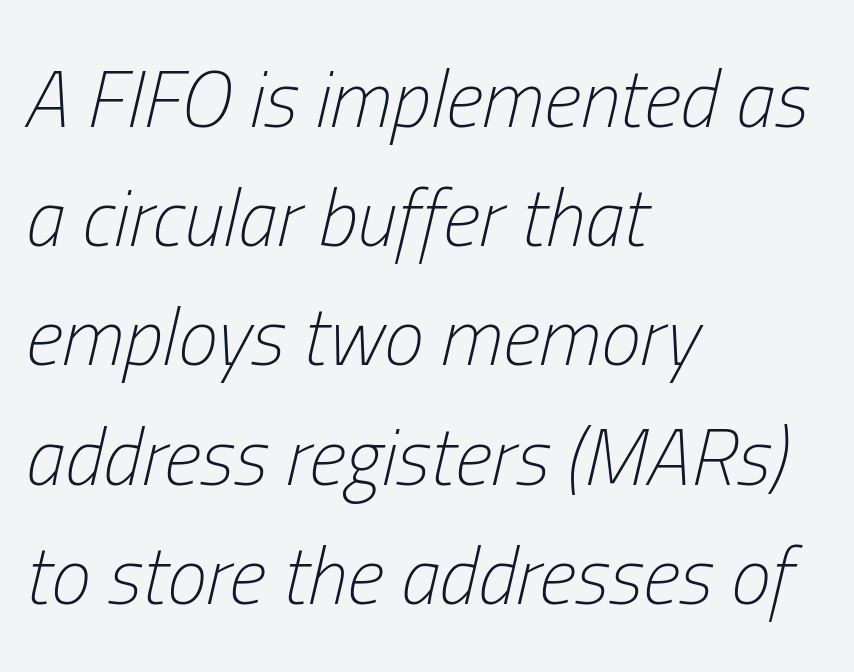
Inter-character spacing is left at the font's built-in metrics. Style check: oblique. Each letter keeps its own natural width here, so spacing adapts to shape. Each new line begins a customary step beneath the previous one.
